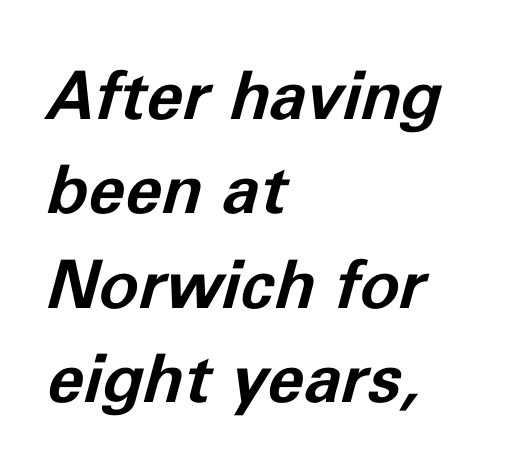
{"italic": "yes", "lean": "right", "slant_degrees": 11, "bold": "yes", "weight": "bold", "width": "normal", "stroke_contrast": "low", "x_height": "medium", "monospaced": "no", "underline": "no", "align": "left", "line_spacing": "normal", "line_spacing_ratio": 1.41, "letter_spacing": "normal", "letter_spacing_em": 0.0, "glyph_px": 67}
